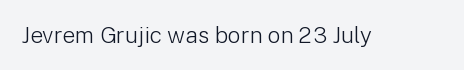
The type is set solid horizontally, with unmodified tracking. Words float on clear page, feet unadorned. A quiet, ordinary-to-light weight characterises the typeface. The type sits square on the baseline with zero lean.
